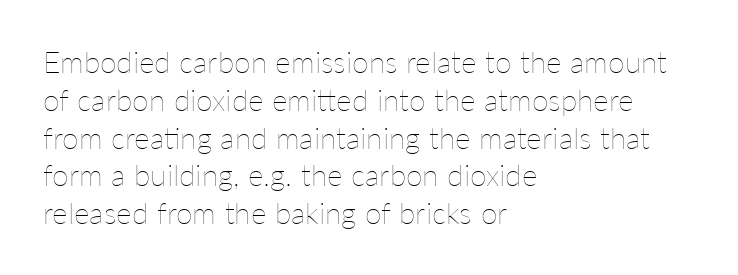
The baseline area is clear. Stroke mass is kept to a normal reading level or below. Unlike italic type, these characters show no tilt at all. Compared with typical paragraphs, the rows here are spaced about the same. This sample is left-justified, so line endings fall wherever the words run out.
